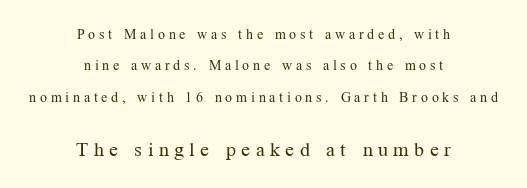
The image shows 20 px text type, upright; set centered, loose line spacing (2.25x), unusually wide letter spacing (+0.27 em), not underlined; the second (bottom) block is 1.43x larger.
